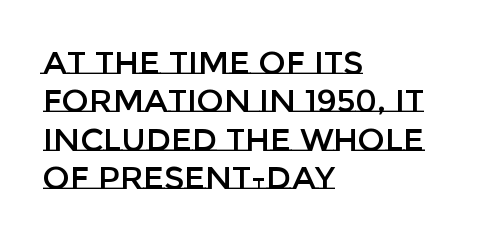
{"italic": "no", "width": "normal", "stroke_contrast": "low", "x_height": "large", "monospaced": "no", "underline": "no", "align": "left", "line_spacing_ratio": 1.2, "letter_spacing": "normal", "letter_spacing_em": 0.0, "glyph_px": 32}
